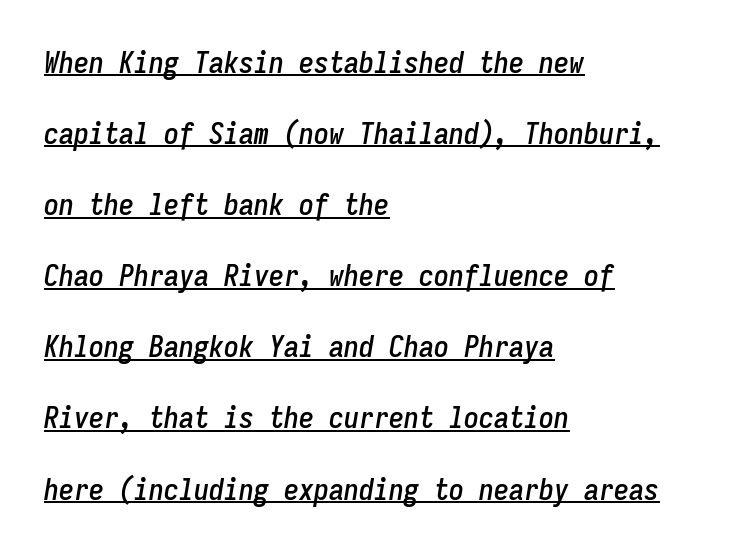
The image shows 30 px condensed type, italic (leaning right), monospaced; set left-aligned, loose line spacing (2.37x), normal letter spacing, underlined; low stroke contrast and a medium x-height.
